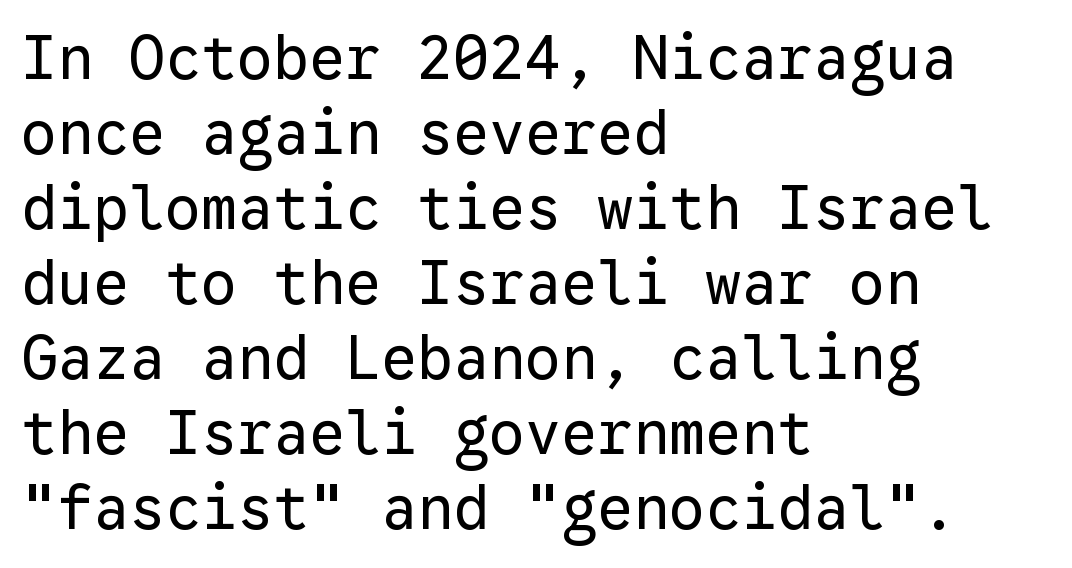
The image shows 60 px regular-weight sans-serif type, upright, monospaced; set left-aligned, normal line spacing (1.25x), normal letter spacing, not underlined; low stroke contrast and a medium x-height.
